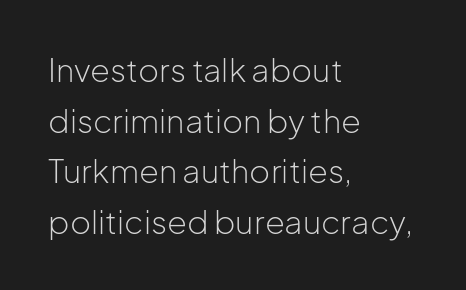
The image shows 32 px light sans-serif type, upright; set left-aligned, normal line spacing (1.58x), normal letter spacing, not underlined; low stroke contrast and a medium x-height.
